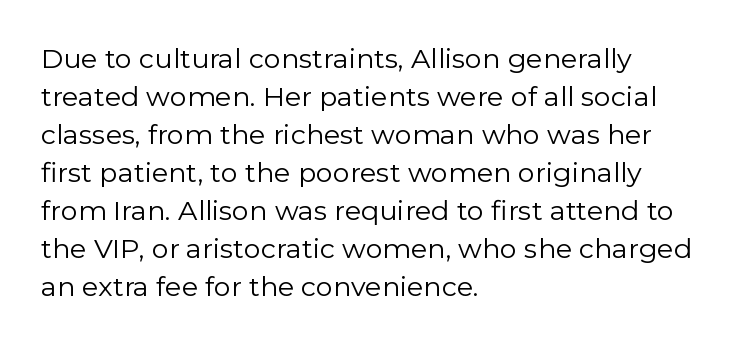
Q: Is the text bold? A: No.
Q: Is the text italic (slanted)? A: No, it is upright.
Q: Is the text underlined? A: No.
Q: How is the paragraph aligned? A: Left-aligned.
Q: Is the spacing between letters normal or unusually wide? A: Normal.
Q: Is the spacing between lines tight, normal or loose? A: Normal.
